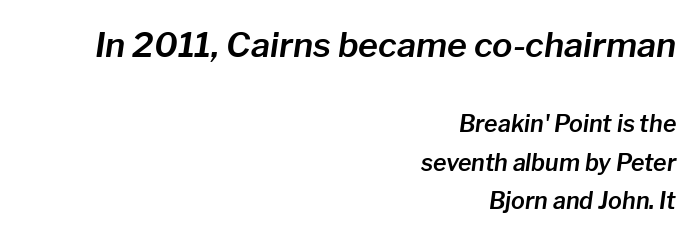
Q: Is the text italic (slanted)? A: Yes, it leans right by about 8 degrees.
Q: Is the text underlined? A: No.
Q: How is the paragraph aligned? A: Right-aligned.
Q: Is the spacing between letters normal or unusually wide? A: Normal.
Q: Is the spacing between lines tight, normal or loose? A: Normal.
Q: Which block of text is set in a larger size, the first (top) or the second (bottom)? A: The first (top) one.
Q: Width (condensed, normal, or wide)? A: Normal.
Q: Stroke contrast? A: Low.
Q: x-height? A: Medium.
Q: Monospaced? A: No.
